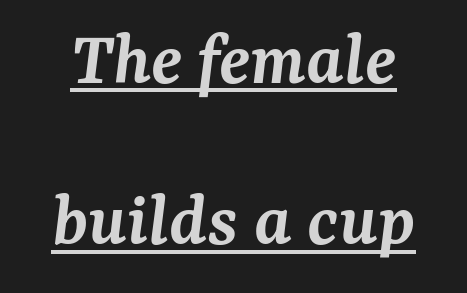
The image shows 78 px semibold serif type, italic (leaning right); set loose line spacing (2.07x), normal letter spacing, underlined; medium stroke contrast and a medium x-height.
